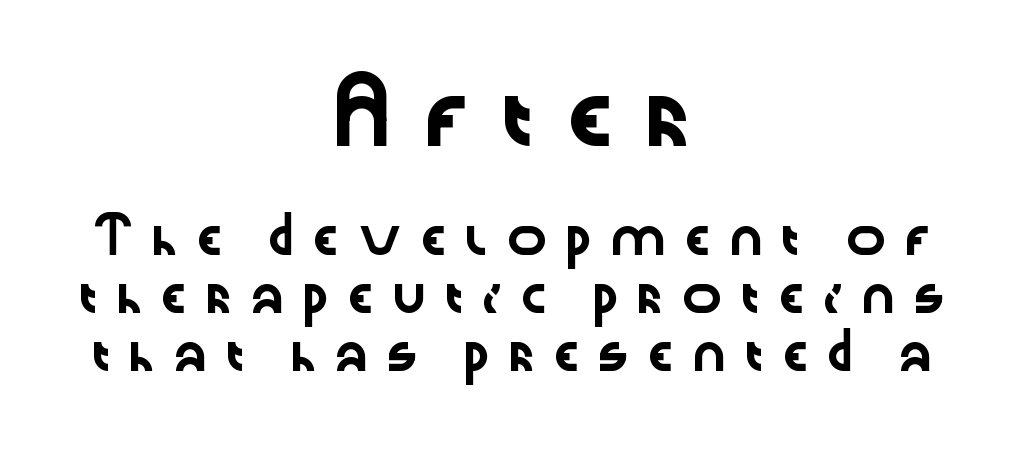
{"serif": "no", "italic": "no", "width": "wide", "stroke_contrast": "low", "x_height": "medium", "monospaced": "no", "underline": "no", "align": "center", "line_spacing_ratio": 1.71, "letter_spacing": "wide", "letter_spacing_em": 0.37, "larger_block": "first", "size_ratio": 1.74, "glyph_px": 59}
